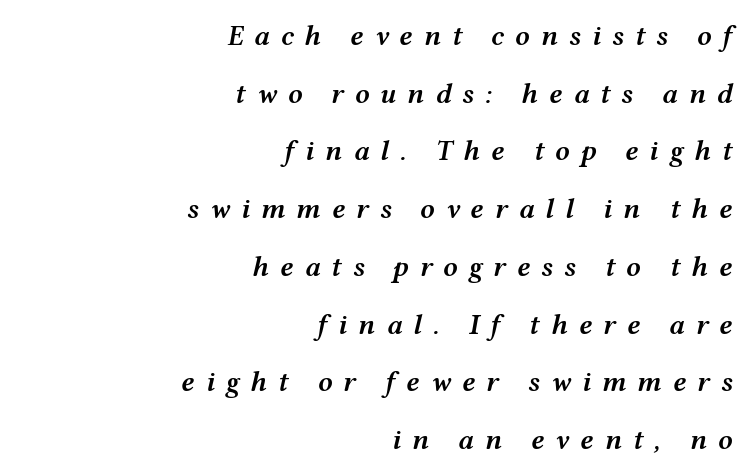
{"italic": "yes", "lean": "right", "slant_degrees": 12, "bold": "semi", "weight": "semibold", "width": "wide", "stroke_contrast": "medium", "x_height": "medium", "monospaced": "no", "underline": "no", "align": "right", "line_spacing": "loose", "line_spacing_ratio": 1.99, "letter_spacing": "wide", "letter_spacing_em": 0.37, "glyph_px": 29}
